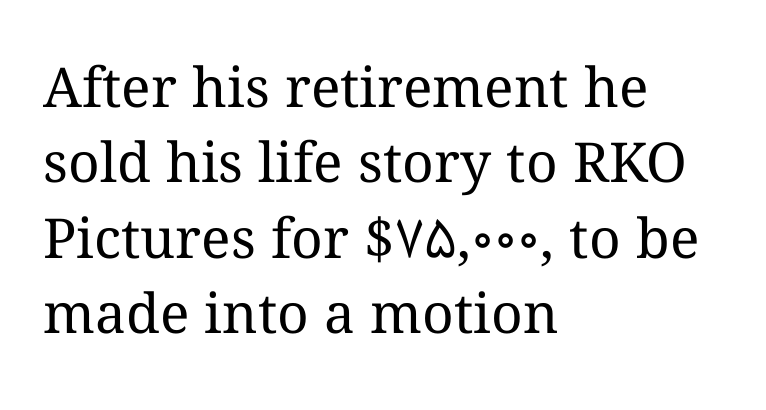
The face looks like a standard text weight, possibly lighter. These lines are rendered in a variable-pitch font. The passage shown is not underscored anywhere. You can tell it's not italic because the verticals are truly vertical. Here the glyphs are tracked normally, forming tight word shapes. Horizontally, the lines are justified to the leading edge only.
